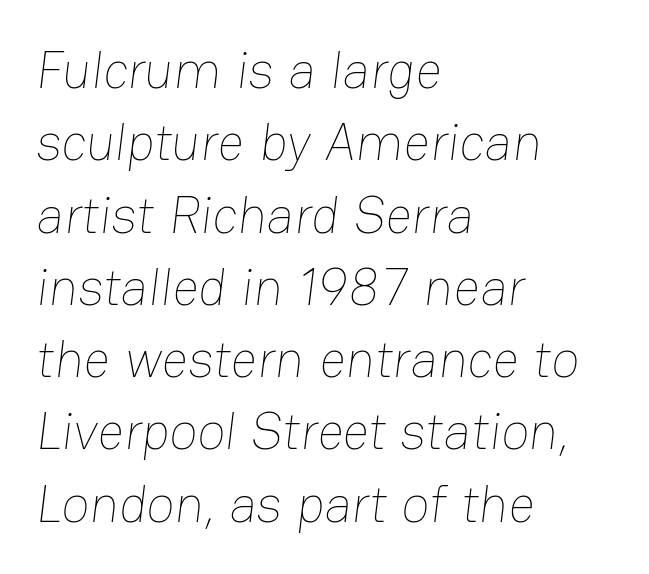
Q: Is the text bold? A: No.
Q: Is the text underlined? A: No.
Q: How is the paragraph aligned? A: Left-aligned.
Q: Is the spacing between letters normal or unusually wide? A: Normal.
Q: Is the spacing between lines tight, normal or loose? A: Normal.
Q: Width (condensed, normal, or wide)? A: Normal.
Q: Stroke contrast? A: Low.
Q: x-height? A: Medium.
Q: Monospaced? A: No.
